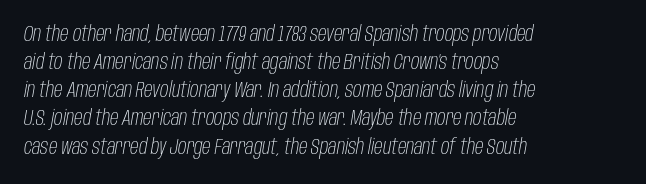
{"italic": "yes", "lean": "right", "slant_degrees": 10, "bold": "no", "underline": "no", "align": "left", "line_spacing": "normal", "line_spacing_ratio": 1.34, "letter_spacing": "normal", "letter_spacing_em": 0.0, "glyph_px": 21}
